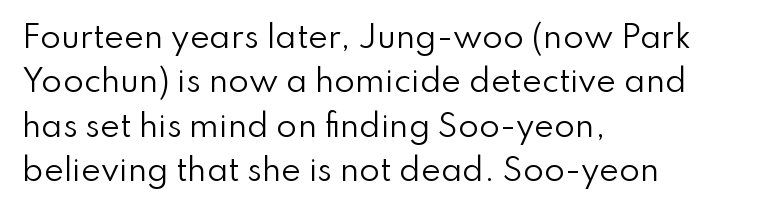
Q: Is the text bold? A: No.
Q: Is the text italic (slanted)? A: No, it is upright.
Q: Is the typeface a serif or a sans-serif typeface? A: Sans-serif.
Q: Is the text underlined? A: No.
Q: How is the paragraph aligned? A: Left-aligned.
Q: Is the spacing between letters normal or unusually wide? A: Normal.
Q: Is the spacing between lines tight, normal or loose? A: Normal.
Q: Width (condensed, normal, or wide)? A: Normal.
Q: Stroke contrast? A: Low.
Q: x-height? A: Small.
Q: Monospaced? A: No.
